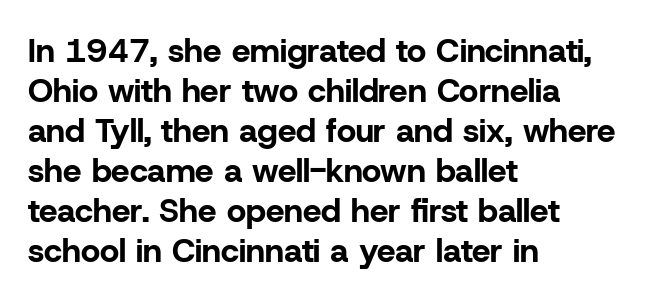
Q: Is the text bold? A: Yes.
Q: Is the text italic (slanted)? A: No, it is upright.
Q: Is the typeface a serif or a sans-serif typeface? A: Sans-serif.
Q: Is the text underlined? A: No.
Q: How is the paragraph aligned? A: Left-aligned.
Q: Is the spacing between letters normal or unusually wide? A: Normal.
Q: Width (condensed, normal, or wide)? A: Normal.
Q: Stroke contrast? A: Low.
Q: x-height? A: Medium.
Q: Monospaced? A: No.
